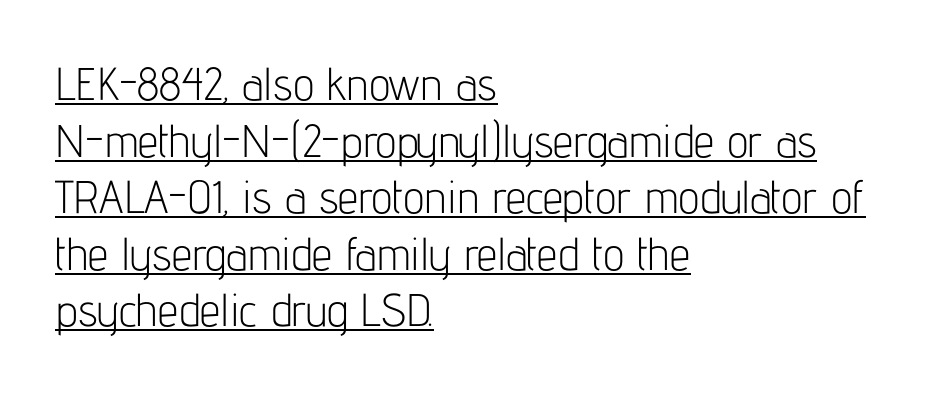
Nobody touched the tracking dial on this one. Every character sits straight up, as roman type does. A rule runs beneath these lines of type. Ink coverage per letter is moderate at most. Varying glyph widths throughout — classic text-font behaviour. Font category for this specimen: sans-serif.
